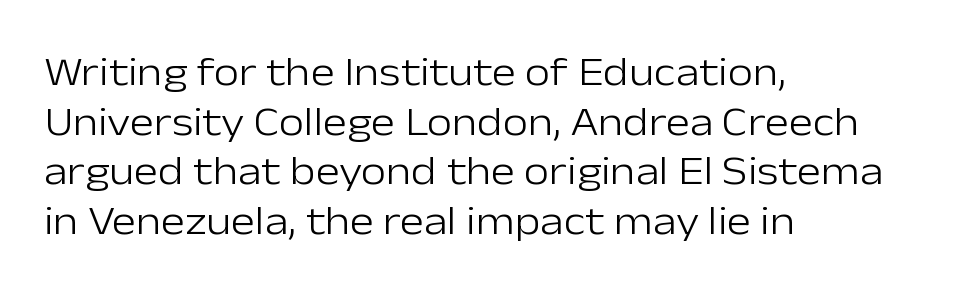
{"serif": "no", "italic": "no", "bold": "no", "weight": "light", "width": "normal", "stroke_contrast": "low", "x_height": "medium", "monospaced": "no", "underline": "no", "align": "left", "line_spacing_ratio": 1.21, "letter_spacing": "normal", "letter_spacing_em": 0.0, "glyph_px": 41}
